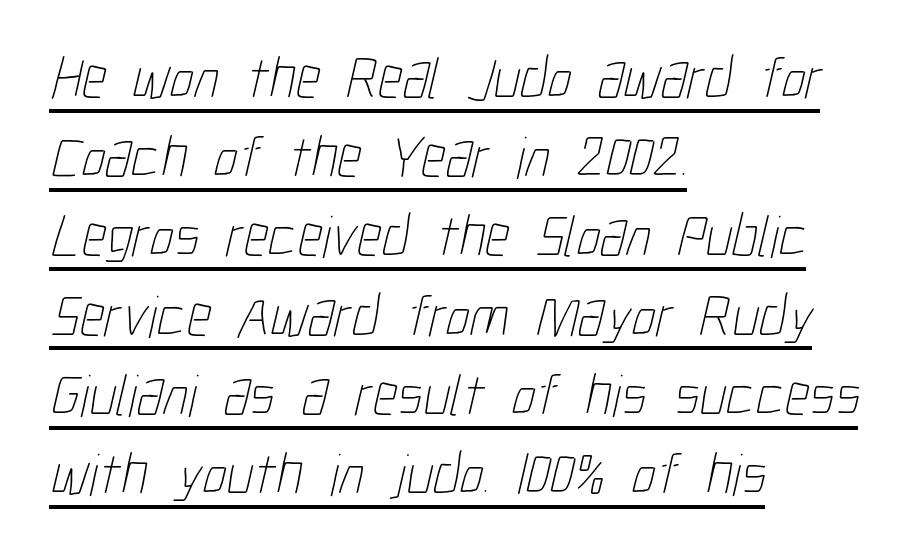
{"bold": "no", "weight": "thin", "width": "condensed", "stroke_contrast": "low", "x_height": "medium", "monospaced": "no", "underline": "yes", "align": "left", "line_spacing": "normal", "line_spacing_ratio": 1.32, "letter_spacing": "normal", "letter_spacing_em": 0.0, "glyph_px": 60}
